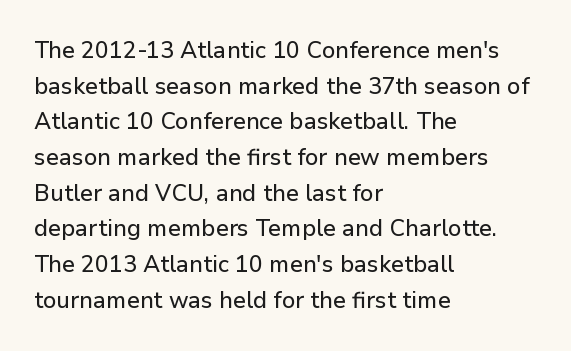
Every row of glyphs begins at an identical x-position on the left. The passage shown has conventional tracking throughout. A typesetter would mark this as roman, not italic. Letters rest on an invisible, unmarked baseline. In terms of leading, this rendering sits right in the middle.
